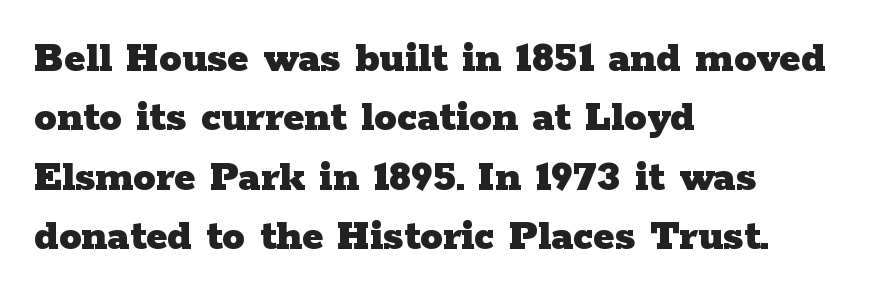
The image shows 45 px heavy, wide serif type, upright; set left-aligned, normal line spacing (1.32x), normal letter spacing, not underlined; low stroke contrast and a medium x-height.
